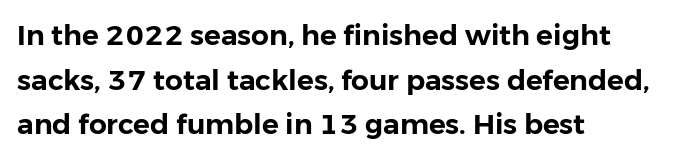
{"serif": "no", "italic": "no", "width": "normal", "stroke_contrast": "low", "x_height": "medium", "monospaced": "no", "underline": "no", "align": "left", "line_spacing": "normal", "line_spacing_ratio": 1.59, "letter_spacing": "normal", "letter_spacing_em": 0.0, "glyph_px": 28}
